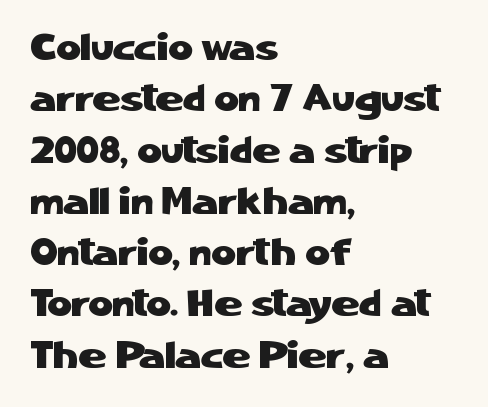
The image shows 38 px sans-serif type, upright; set left-aligned, normal line spacing (1.35x), normal letter spacing, not underlined; low stroke contrast and a medium x-height.
